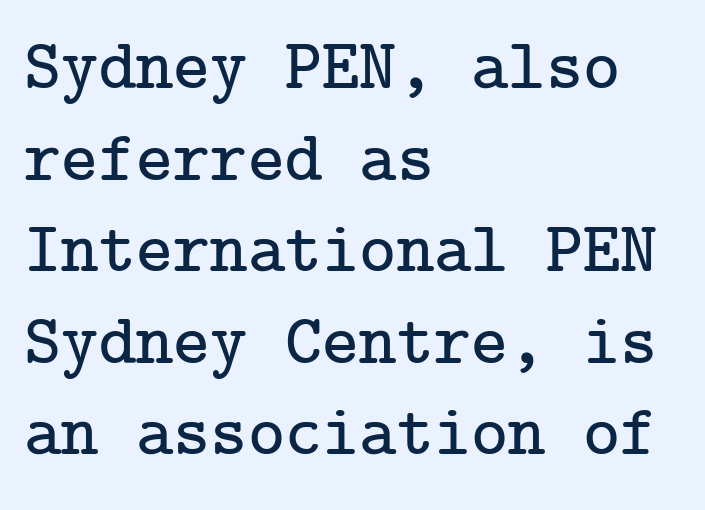
{"serif": "yes", "italic": "no", "width": "normal", "stroke_contrast": "low", "x_height": "medium", "underline": "no", "align": "left", "line_spacing": "normal", "line_spacing_ratio": 1.29, "letter_spacing": "normal", "letter_spacing_em": 0.0, "glyph_px": 71}
